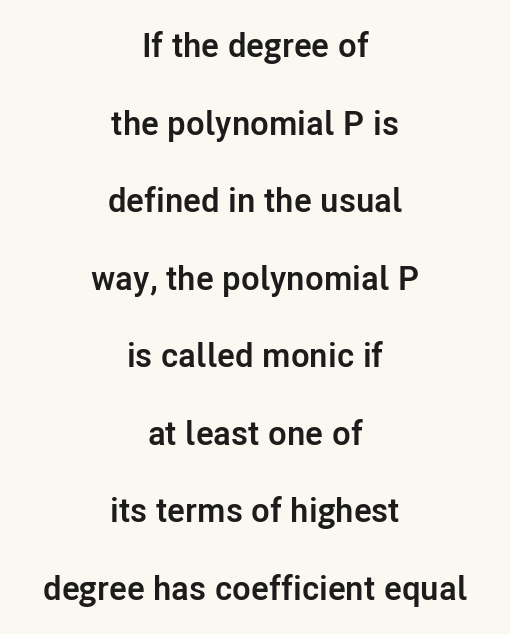
The face used here is a sans, in the tradition of grotesques and geometrics. This sample uses plain, unmodified letter spacing. The space beneath each line is pristine and unruled. Each line is balanced around a shared central axis.
